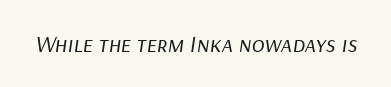
It's the slanting kind of type. Only glyphs here, with clear space below each row. No chunkiness to these letters — they're not bold. What stands out about the letter spacing? Nothing — it is the standard amount.
